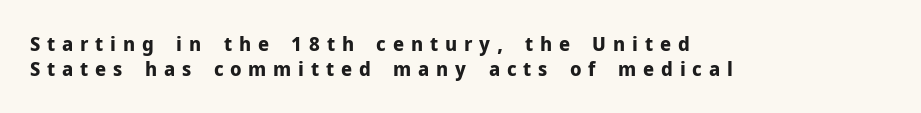
{"italic": "no", "bold": "yes", "underline": "no", "align": "left", "line_spacing": "normal", "line_spacing_ratio": 1.27, "letter_spacing": "wide", "letter_spacing_em": 0.34, "glyph_px": 20}
